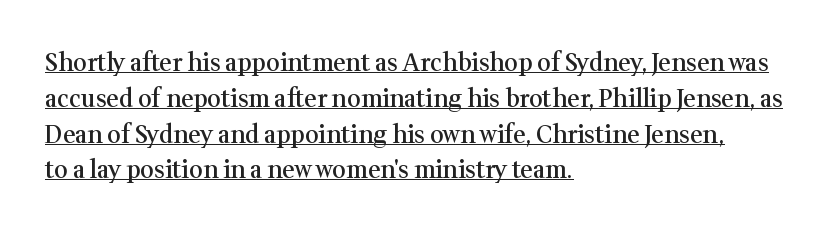
In designer terms, the underline attribute is active on this setting. These lines keep a tight, regular rhythm from letter to letter. Horizontal alignment here is leftward, the default for most running prose. The lines sit at an ordinary, default distance from one another. Posture: upright roman.
